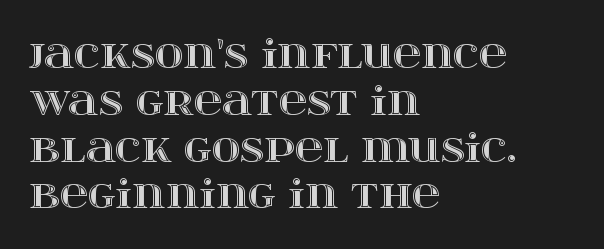
Look at the tracking — it's just the regular setting, nothing added. In CSS terms this would be text-align: left. Vertical strokes here are truly vertical. The strip under each line holds only bare page. You could not count columns in this text — the font is proportionally spaced.
